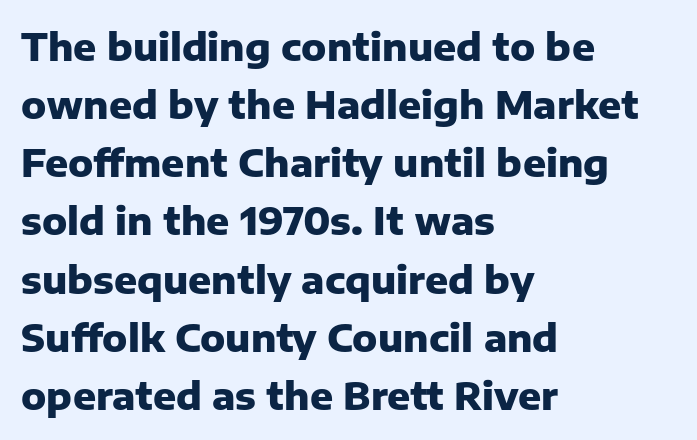
This block has exactly the height ordinary leading produces. This sample uses a sans-serif face. This sample uses an upright cut, with every glyph sitting square on the baseline. Words appear dense and cohesive because spacing is normal. Alignment: flush left.
